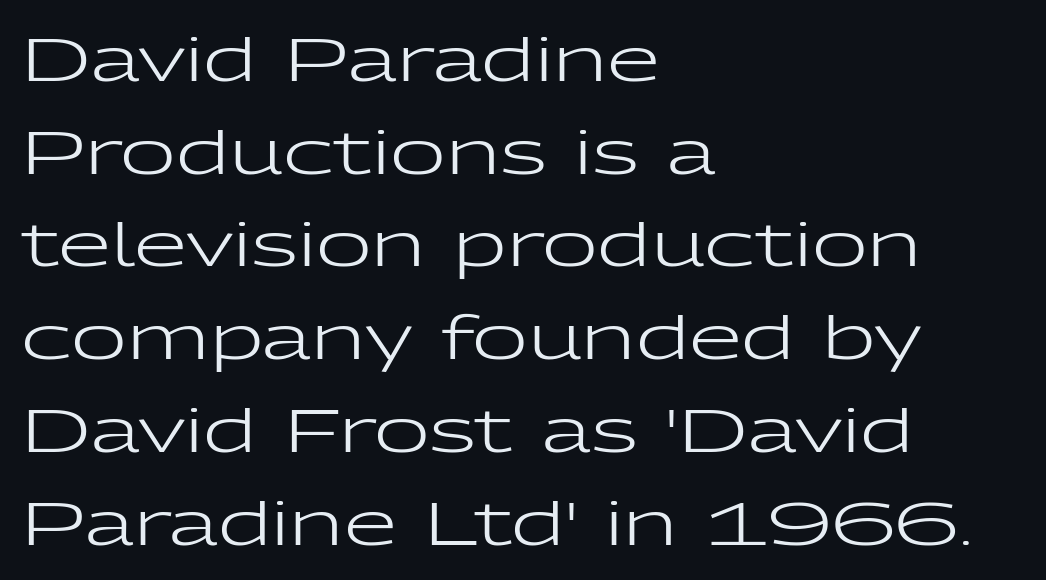
The image shows 61 px regular-weight, wide sans-serif type, upright; set left-aligned, normal line spacing (1.52x), normal letter spacing, not underlined; low stroke contrast and a medium x-height.
